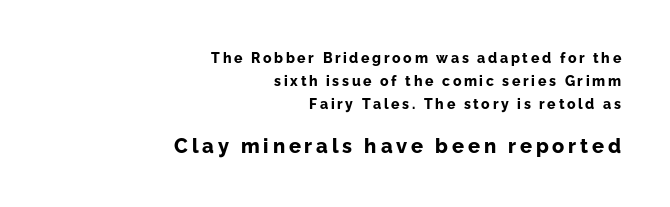
The image shows 20 px bold type, upright; set right-aligned, normal line spacing (1.64x), not underlined; the second (bottom) block is 1.43x larger.
